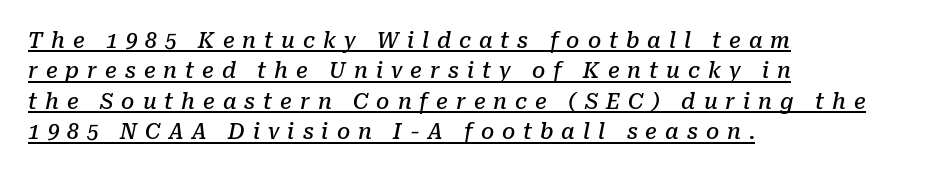
Q: Is the text bold? A: Semi-bold.
Q: Is the text italic (slanted)? A: Yes, it leans right by about 10 degrees.
Q: Is the text underlined? A: Yes.
Q: How is the paragraph aligned? A: Left-aligned.
Q: Is the spacing between letters normal or unusually wide? A: Unusually wide.
Q: Is the spacing between lines tight, normal or loose? A: Normal.
